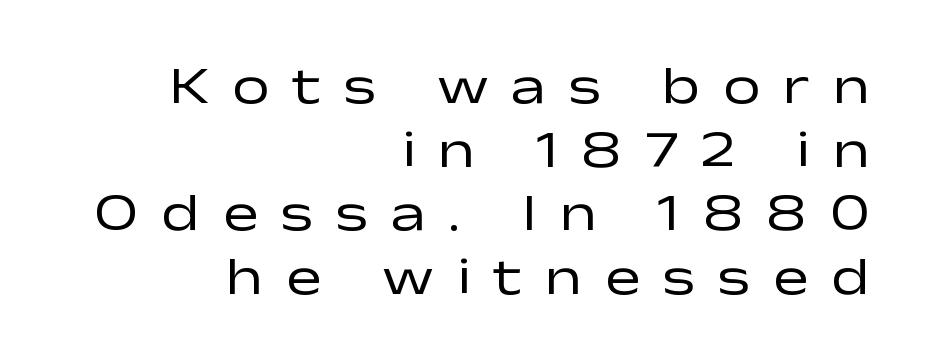
Students, note that the glyphs here are deliberately spaced far apart. Observe the absence of serifs on each vertical stroke in this sample. The letterforms sit at book weight or below. Line ends are locked; line starts wander. Note the varied advance widths — an 'i' is clearly narrower than an 'm'. Designer's note — italics off, roman on.
